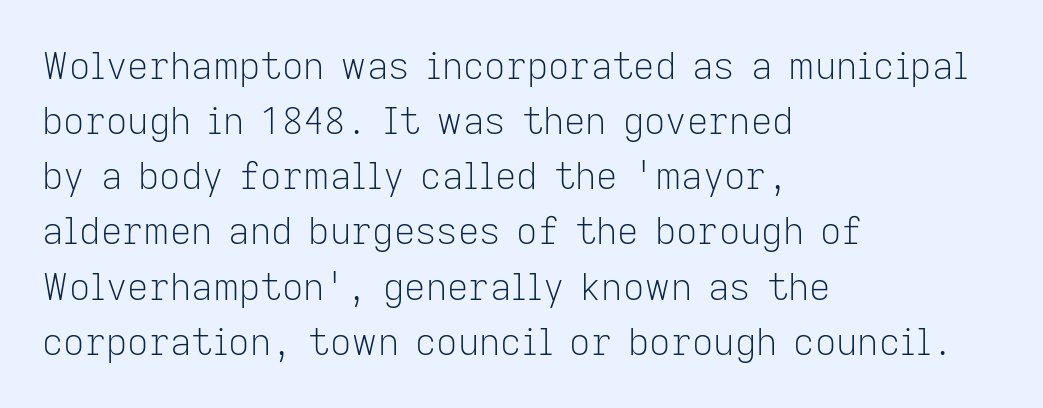
If you drew a ruler down the left edge, every line would touch it. Tracking here is standard; glyphs follow each other at the usual distance. Is there any slant? The stems are plumb. If you measured baseline to baseline, you'd find a middling distance.
